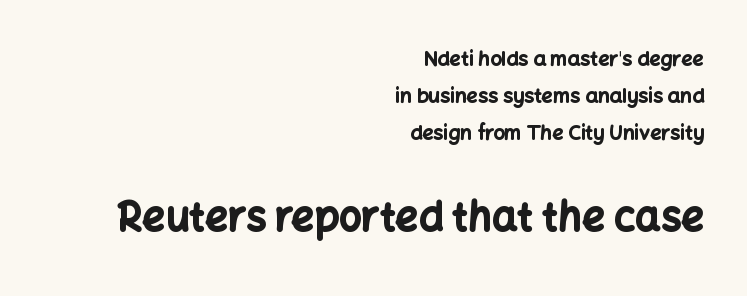
Q: Is the text bold? A: Yes.
Q: Is the text italic (slanted)? A: No, it is upright.
Q: Is the typeface a serif or a sans-serif typeface? A: Sans-serif.
Q: Is the text underlined? A: No.
Q: How is the paragraph aligned? A: Right-aligned.
Q: Is the spacing between letters normal or unusually wide? A: Normal.
Q: Which block of text is set in a larger size, the first (top) or the second (bottom)? A: The second (bottom) one.
Q: Width (condensed, normal, or wide)? A: Normal.
Q: Stroke contrast? A: Low.
Q: x-height? A: Medium.
Q: Monospaced? A: No.
